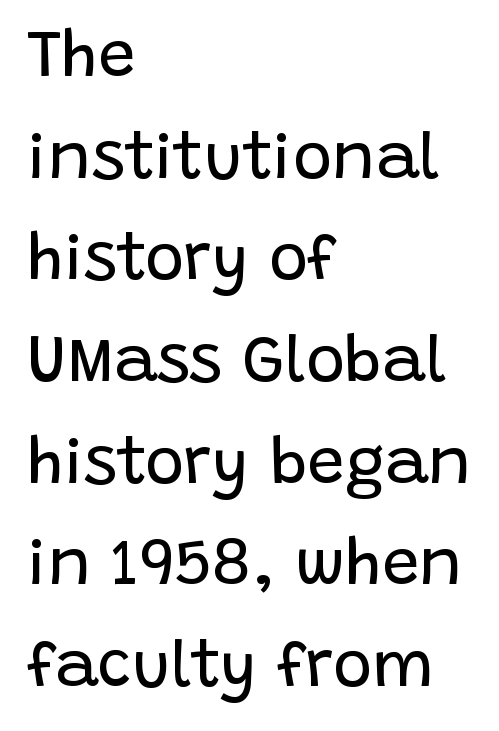
The image shows 66 px regular-weight sans-serif type, upright; set left-aligned, normal line spacing (1.54x), normal letter spacing, not underlined; low stroke contrast and a large x-height.
